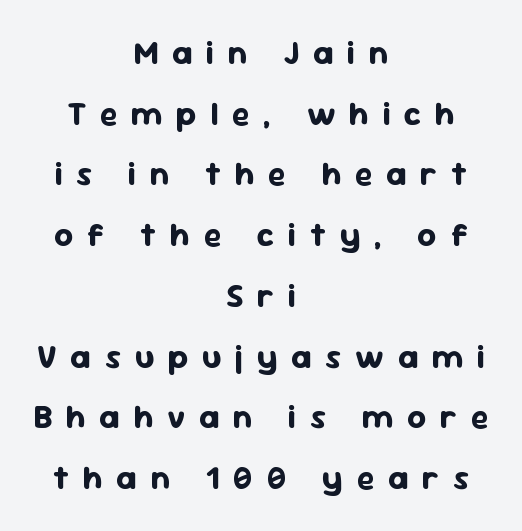
Q: Is the text bold? A: Yes.
Q: Is the text italic (slanted)? A: No, it is upright.
Q: Is the typeface a serif or a sans-serif typeface? A: Sans-serif.
Q: Is the text underlined? A: No.
Q: How is the paragraph aligned? A: Centered.
Q: Is the spacing between letters normal or unusually wide? A: Unusually wide.
Q: Width (condensed, normal, or wide)? A: Normal.
Q: Stroke contrast? A: Low.
Q: x-height? A: Medium.
Q: Monospaced? A: No.
